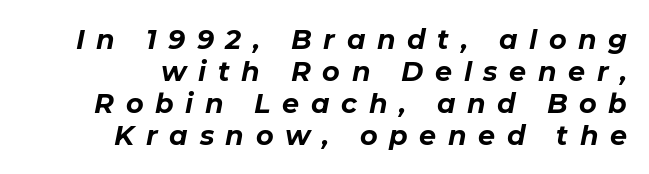
Letters rest on an invisible, unmarked baseline. Short note: letters widely spaced. It's the slanting kind of type. Casual observation: everything's shoved over to the right.
